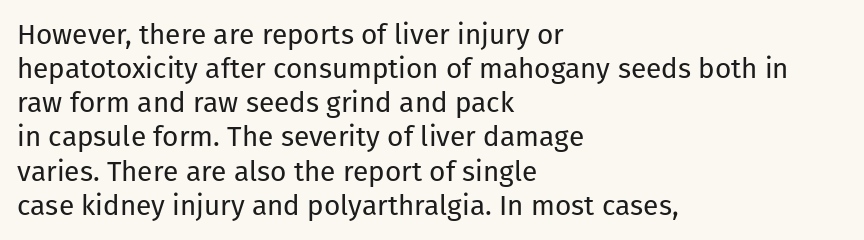
Tracking here is standard; glyphs follow each other at the usual distance. This rendering employs a face without finishing strokes, i.e., a sans-serif. Is the block centered? No — it sits flush against the left margin. Underlining? Definitely not there.
